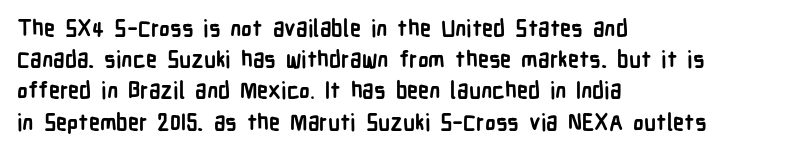
The image shows 22 px bold type, upright; set left-aligned, normal line spacing (1.42x), normal letter spacing, not underlined.
